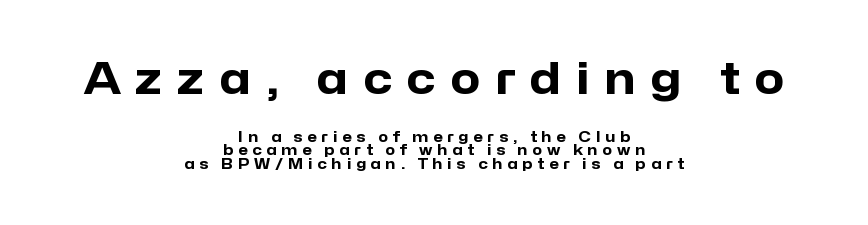
Q: Is the text bold? A: Yes.
Q: Is the text italic (slanted)? A: No, it is upright.
Q: Is the typeface a serif or a sans-serif typeface? A: Sans-serif.
Q: Is the text underlined? A: No.
Q: How is the paragraph aligned? A: Centered.
Q: Is the spacing between letters normal or unusually wide? A: Unusually wide.
Q: Is the spacing between lines tight, normal or loose? A: Tight.
Q: Which block of text is set in a larger size, the first (top) or the second (bottom)? A: The first (top) one.
Q: Width (condensed, normal, or wide)? A: Normal.
Q: Stroke contrast? A: Low.
Q: x-height? A: Medium.
Q: Monospaced? A: No.
